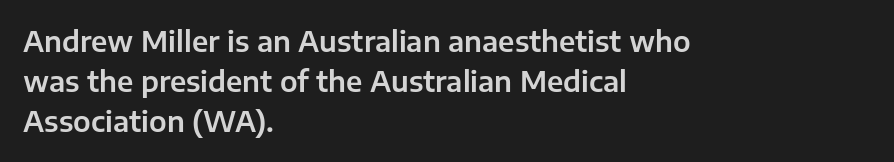
Q: Is the text italic (slanted)? A: No, it is upright.
Q: Is the typeface a serif or a sans-serif typeface? A: Sans-serif.
Q: Is the text underlined? A: No.
Q: How is the paragraph aligned? A: Left-aligned.
Q: Is the spacing between letters normal or unusually wide? A: Normal.
Q: Is the spacing between lines tight, normal or loose? A: Normal.
Q: Width (condensed, normal, or wide)? A: Normal.
Q: Stroke contrast? A: Low.
Q: x-height? A: Medium.
Q: Monospaced? A: No.
